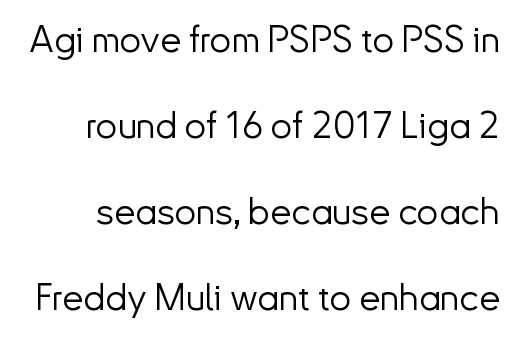
Q: Is the text bold? A: No.
Q: Is the text italic (slanted)? A: No, it is upright.
Q: Is the typeface a serif or a sans-serif typeface? A: Sans-serif.
Q: Is the text underlined? A: No.
Q: Is the spacing between letters normal or unusually wide? A: Normal.
Q: Is the spacing between lines tight, normal or loose? A: Loose.
Q: Width (condensed, normal, or wide)? A: Normal.
Q: Stroke contrast? A: Low.
Q: x-height? A: Small.
Q: Monospaced? A: No.
